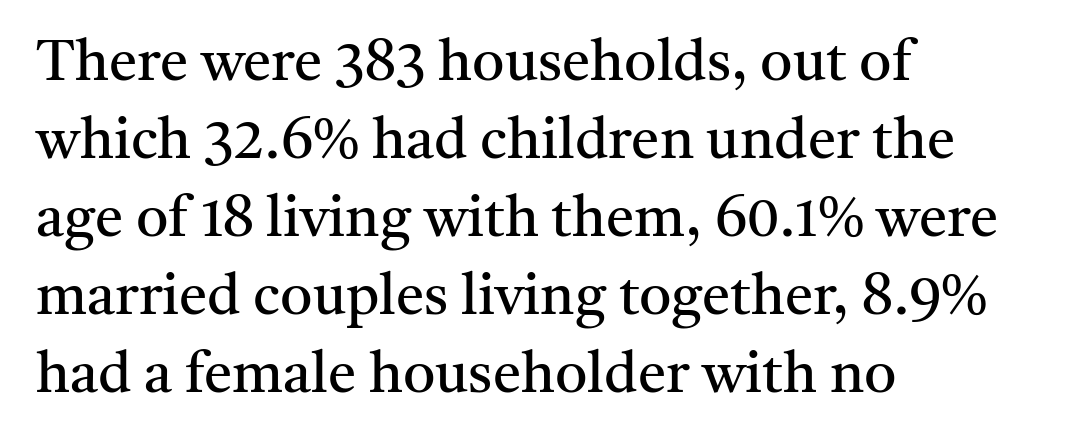
Q: Is the text bold? A: No.
Q: Is the text italic (slanted)? A: No, it is upright.
Q: Is the typeface a serif or a sans-serif typeface? A: Serif.
Q: Is the text underlined? A: No.
Q: How is the paragraph aligned? A: Left-aligned.
Q: Is the spacing between letters normal or unusually wide? A: Normal.
Q: Is the spacing between lines tight, normal or loose? A: Normal.
Q: Width (condensed, normal, or wide)? A: Normal.
Q: Stroke contrast? A: Medium.
Q: x-height? A: Medium.
Q: Monospaced? A: No.
